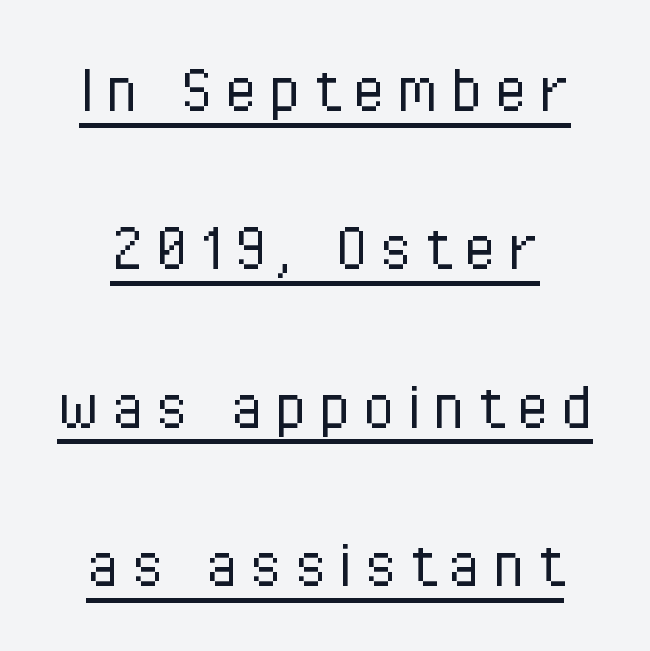
Q: Is the text bold? A: No.
Q: Is the text italic (slanted)? A: No, it is upright.
Q: Is the typeface a serif or a sans-serif typeface? A: Sans-serif.
Q: Is the text underlined? A: Yes.
Q: Is the spacing between lines tight, normal or loose? A: Loose.
Q: Width (condensed, normal, or wide)? A: Condensed.
Q: Stroke contrast? A: Low.
Q: x-height? A: Medium.
Q: Monospaced? A: No.
